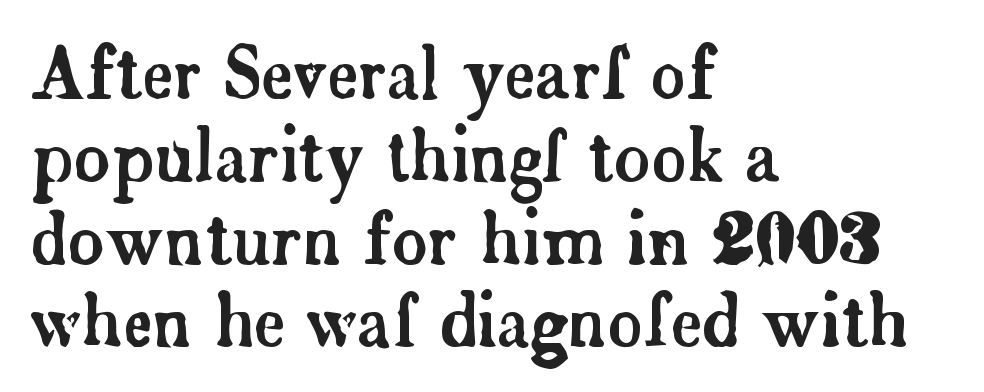
{"serif": "yes", "italic": "no", "width": "normal", "stroke_contrast": "low", "x_height": "small", "monospaced": "no", "underline": "no", "align": "left", "line_spacing_ratio": 1.2, "letter_spacing": "normal", "letter_spacing_em": 0.0, "glyph_px": 69}
